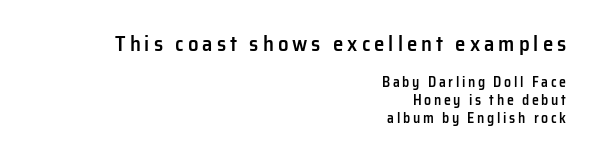
{"italic": "no", "bold": "semi", "underline": "no", "align": "right", "line_spacing": "normal", "line_spacing_ratio": 1.3, "larger_block": "first", "size_ratio": 1.5, "glyph_px": 21}
